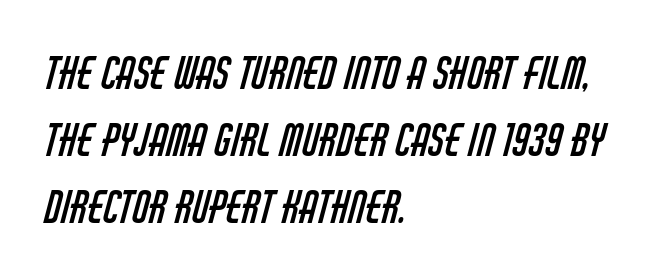
Q: Is the text bold? A: No.
Q: Is the typeface a serif or a sans-serif typeface? A: Sans-serif.
Q: Is the text underlined? A: No.
Q: How is the paragraph aligned? A: Left-aligned.
Q: Is the spacing between letters normal or unusually wide? A: Normal.
Q: Is the spacing between lines tight, normal or loose? A: Normal.
Q: Width (condensed, normal, or wide)? A: Condensed.
Q: Stroke contrast? A: Low.
Q: x-height? A: Large.
Q: Monospaced? A: No.
